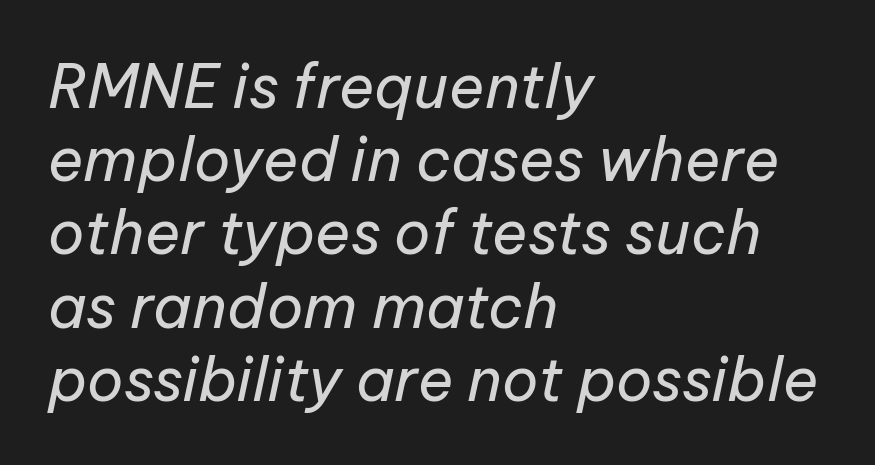
{"italic": "yes", "lean": "right", "slant_degrees": 12, "bold": "no", "weight": "regular", "width": "normal", "stroke_contrast": "low", "x_height": "medium", "monospaced": "no", "underline": "no", "align": "left", "line_spacing_ratio": 1.22, "letter_spacing": "normal", "letter_spacing_em": 0.0, "glyph_px": 60}
